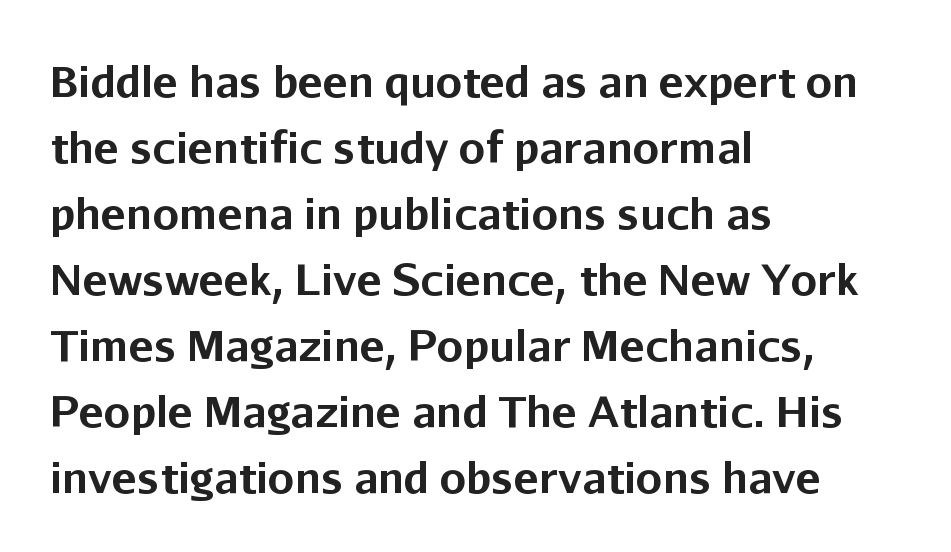
{"serif": "no", "italic": "no", "bold": "yes", "weight": "bold", "width": "normal", "stroke_contrast": "low", "x_height": "medium", "monospaced": "no", "underline": "no", "align": "left", "line_spacing": "normal", "line_spacing_ratio": 1.57, "letter_spacing": "normal", "letter_spacing_em": 0.0, "glyph_px": 42}
